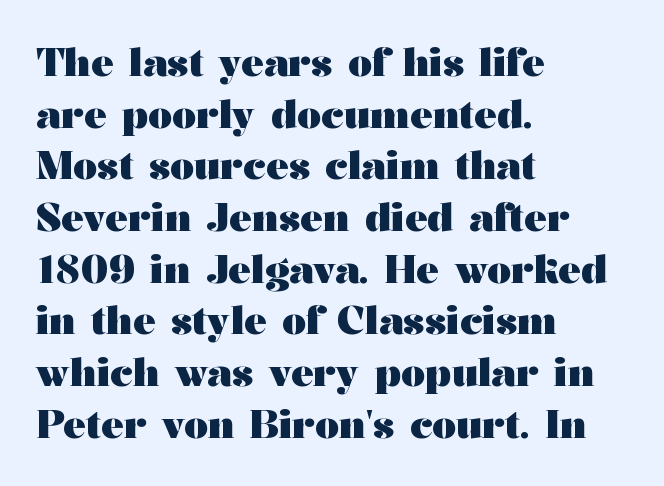
{"serif": "yes", "italic": "no", "bold": "yes", "weight": "heavy", "width": "wide", "stroke_contrast": "medium", "x_height": "medium", "monospaced": "no", "underline": "no", "align": "left", "line_spacing": "normal", "line_spacing_ratio": 1.36, "letter_spacing": "normal", "letter_spacing_em": 0.0, "glyph_px": 38}
